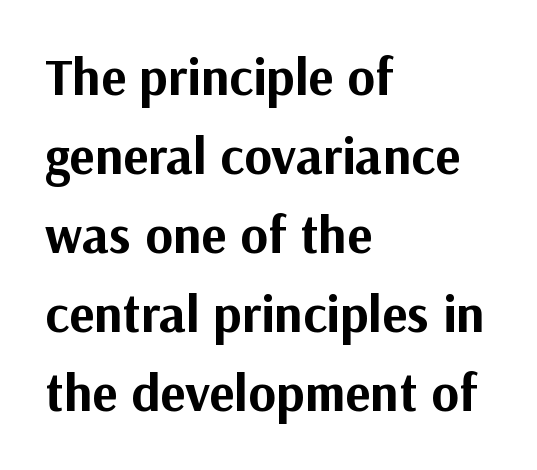
No feet cap the strokes, marking this as sans-serif type. The vertical gap from one line to the next is medium. A full-strength bold gives these letters their thick strokes. What stands out about the letter spacing? Nothing — it is the standard amount. The gap between lines stays unmarked. Character widths vary here, with narrow letters taking less room than wide ones.
